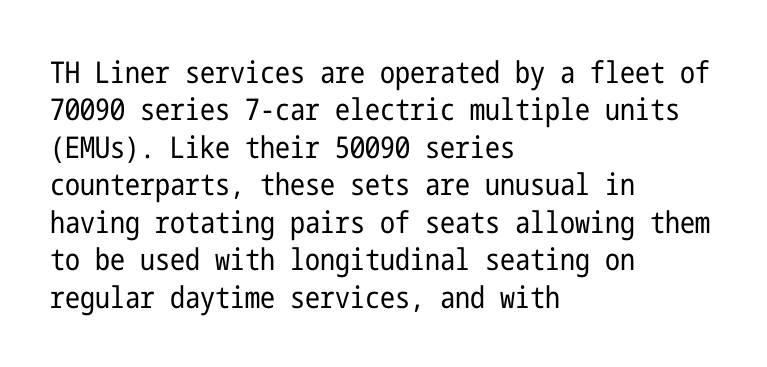
The image shows 30 px regular-weight, condensed sans-serif type, upright; set left-aligned, normal line spacing (1.25x), normal letter spacing, not underlined; low stroke contrast and a medium x-height.
